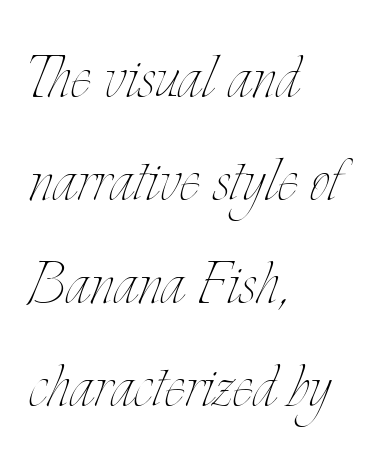
{"bold": "no", "weight": "thin", "width": "condensed", "stroke_contrast": "low", "x_height": "small", "monospaced": "no", "underline": "no", "align": "left", "line_spacing": "normal", "line_spacing_ratio": 1.32, "letter_spacing": "normal", "letter_spacing_em": 0.0, "glyph_px": 78}
